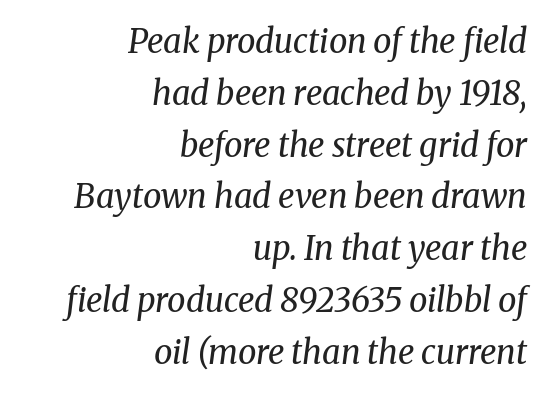
Reading down the column, the eye jumps a familiar distance to each next line. This rendering features lettering with no underline. Nothing heavy about these letters — not bold at all. Think of a printed novel: that variable character pitch is what you see here. Standard letterfit; no display-style spreading of the glyphs.
